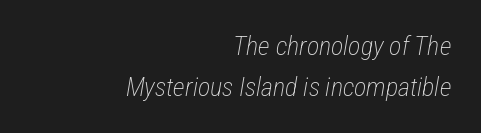
Q: Is the text bold? A: No.
Q: Is the text italic (slanted)? A: Yes, it leans right by about 12 degrees.
Q: Is the text underlined? A: No.
Q: How is the paragraph aligned? A: Right-aligned.
Q: Is the spacing between letters normal or unusually wide? A: Normal.
Q: Is the spacing between lines tight, normal or loose? A: Normal.
